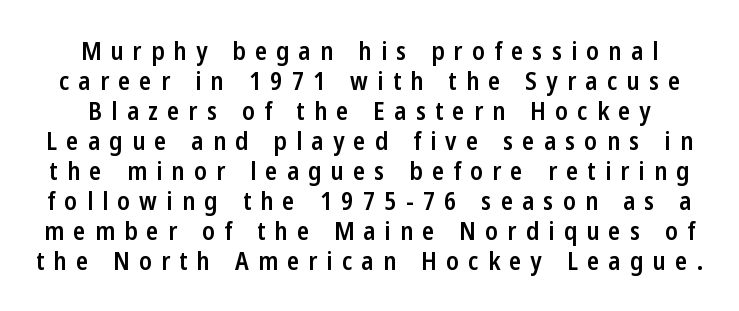
{"italic": "no", "bold": "semi", "underline": "no", "line_spacing_ratio": 1.2, "letter_spacing": "wide", "letter_spacing_em": 0.37, "glyph_px": 25}
